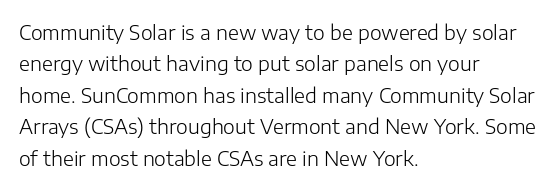
The image shows 20 px text type, upright; set left-aligned, normal line spacing (1.57x), normal letter spacing, not underlined.
